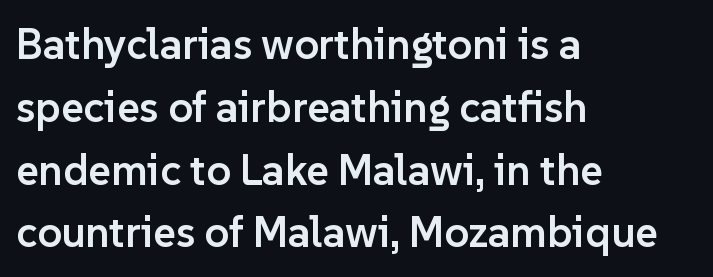
Q: Is the text bold? A: Semi-bold.
Q: Is the text italic (slanted)? A: No, it is upright.
Q: Is the typeface a serif or a sans-serif typeface? A: Sans-serif.
Q: Is the text underlined? A: No.
Q: How is the paragraph aligned? A: Left-aligned.
Q: Is the spacing between letters normal or unusually wide? A: Normal.
Q: Is the spacing between lines tight, normal or loose? A: Normal.
Q: Width (condensed, normal, or wide)? A: Normal.
Q: Stroke contrast? A: Low.
Q: x-height? A: Medium.
Q: Monospaced? A: No.
